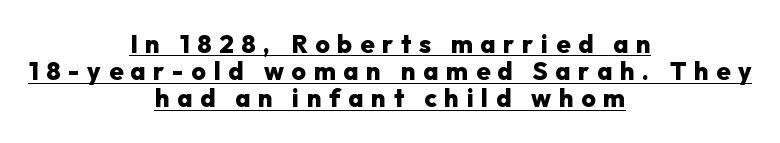
The letters are bold, with thick, heavy strokes. Has an underline been added? It has. Caption: expanded tracking, letters set apart. The block of text is dense from top to bottom, with scant space between rows.
